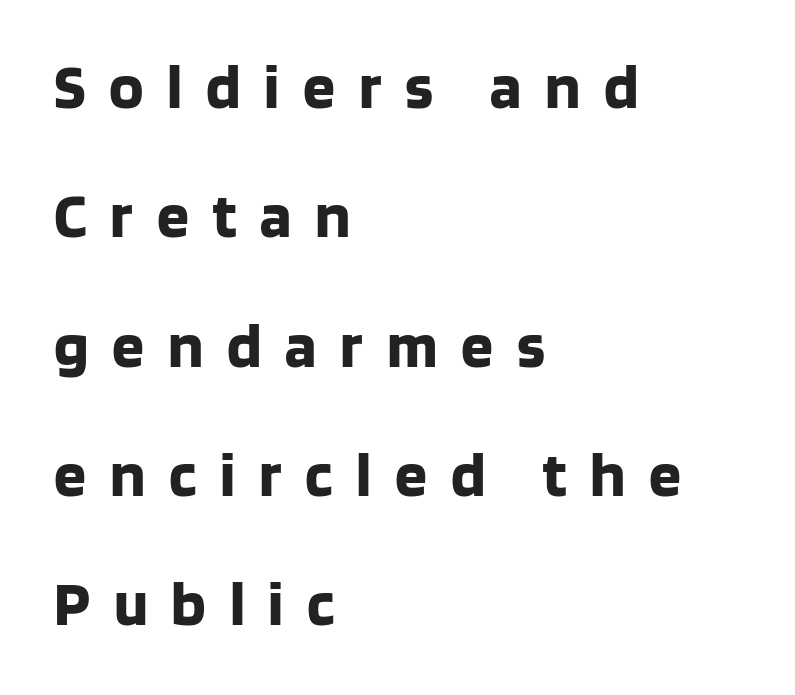
{"serif": "no", "italic": "no", "bold": "yes", "weight": "bold", "width": "normal", "stroke_contrast": "low", "x_height": "large", "monospaced": "no", "underline": "no", "align": "left", "line_spacing": "loose", "line_spacing_ratio": 2.02, "letter_spacing": "wide", "letter_spacing_em": 0.37, "glyph_px": 64}
